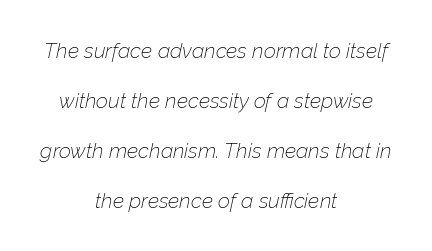
{"italic": "yes", "lean": "right", "slant_degrees": 12, "bold": "no", "underline": "no", "align": "center", "line_spacing": "loose", "line_spacing_ratio": 2.38, "letter_spacing": "normal", "letter_spacing_em": 0.0, "glyph_px": 21}
